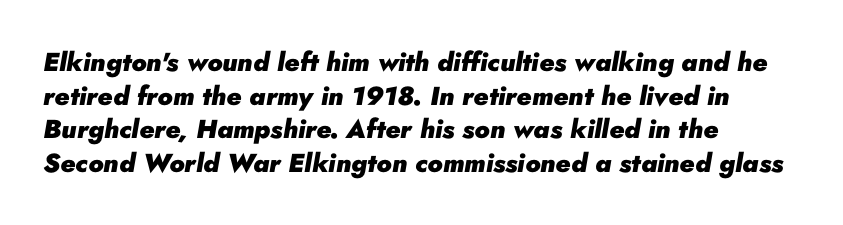
The image shows 26 px bold type, italic (leaning right); set left-aligned, normal line spacing (1.29x), normal letter spacing, not underlined.
